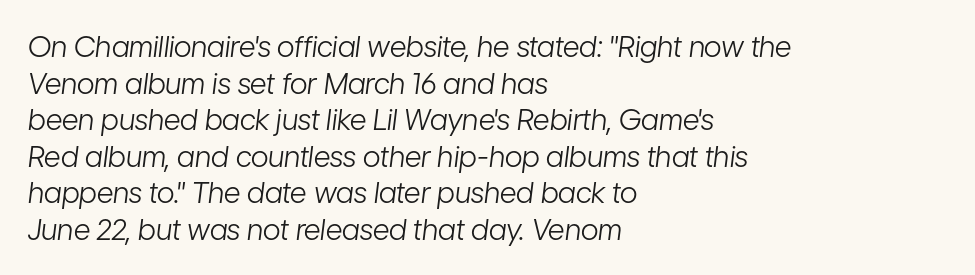
Q: Is the text bold? A: No.
Q: Is the text italic (slanted)? A: Yes, it leans right by about 7 degrees.
Q: Is the text underlined? A: No.
Q: How is the paragraph aligned? A: Left-aligned.
Q: Is the spacing between letters normal or unusually wide? A: Normal.
Q: Is the spacing between lines tight, normal or loose? A: Normal.
Q: Width (condensed, normal, or wide)? A: Condensed.
Q: Stroke contrast? A: Low.
Q: x-height? A: Medium.
Q: Monospaced? A: No.
